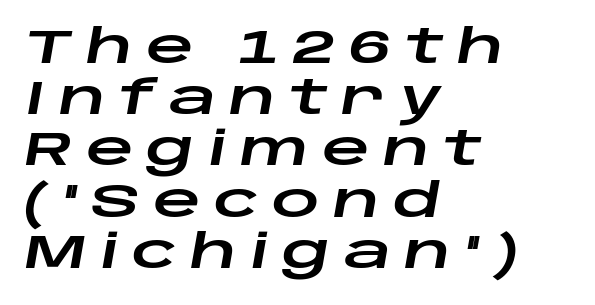
{"italic": "yes", "lean": "right", "slant_degrees": 10, "width": "wide", "stroke_contrast": "low", "x_height": "large", "monospaced": "no", "underline": "no", "align": "left", "line_spacing": "tight", "line_spacing_ratio": 1.09, "letter_spacing": "wide", "letter_spacing_em": 0.28, "glyph_px": 47}
